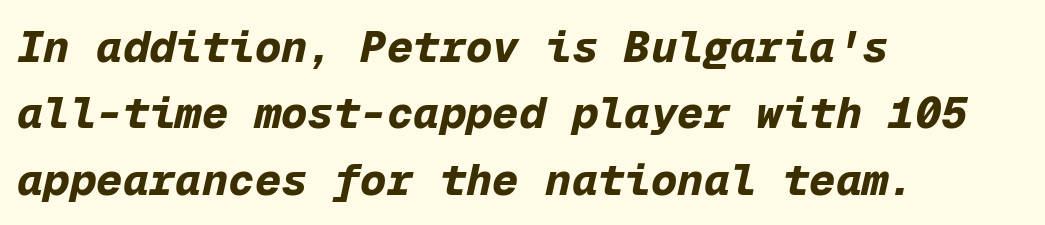
Q: Is the text bold? A: Yes.
Q: Is the text italic (slanted)? A: Yes, it leans right by about 12 degrees.
Q: Is the text underlined? A: No.
Q: How is the paragraph aligned? A: Left-aligned.
Q: Is the spacing between letters normal or unusually wide? A: Normal.
Q: Is the spacing between lines tight, normal or loose? A: Normal.
Q: Width (condensed, normal, or wide)? A: Normal.
Q: Stroke contrast? A: Low.
Q: x-height? A: Medium.
Q: Monospaced? A: Yes.
